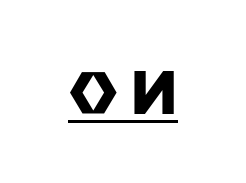
Q: Is the text bold? A: Yes.
Q: Is the text italic (slanted)? A: No, it is upright.
Q: Is the typeface a serif or a sans-serif typeface? A: Sans-serif.
Q: Is the text underlined? A: Yes.
Q: Is the spacing between letters normal or unusually wide? A: Unusually wide.
Q: Width (condensed, normal, or wide)? A: Normal.
Q: Stroke contrast? A: Medium.
Q: x-height? A: Large.
Q: Monospaced? A: No.
